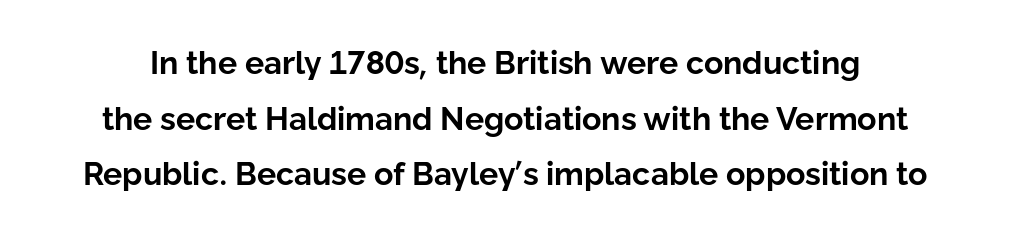
Q: Is the text bold? A: Yes.
Q: Is the text italic (slanted)? A: No, it is upright.
Q: Is the typeface a serif or a sans-serif typeface? A: Sans-serif.
Q: Is the text underlined? A: No.
Q: Is the spacing between letters normal or unusually wide? A: Normal.
Q: Width (condensed, normal, or wide)? A: Normal.
Q: Stroke contrast? A: Low.
Q: x-height? A: Medium.
Q: Monospaced? A: No.
